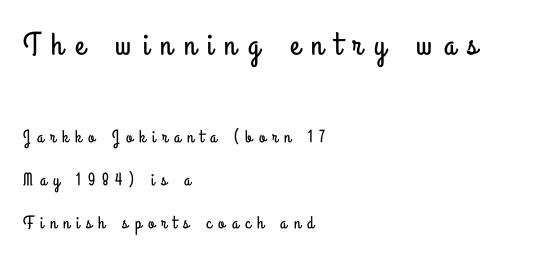
The image shows 32 px condensed sans-serif type, upright; set left-aligned, loose line spacing (2.37x), unusually wide letter spacing (+0.37 em), not underlined; the first (top) block is 1.78x larger; low stroke contrast and a small x-height.
